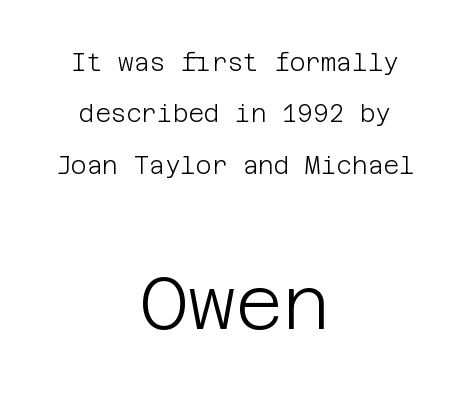
The image shows 73 px light sans-serif type, upright; set centered, loose line spacing (2.14x), normal letter spacing, not underlined; the second (bottom) block is 3.04x larger; low stroke contrast and a large x-height.
